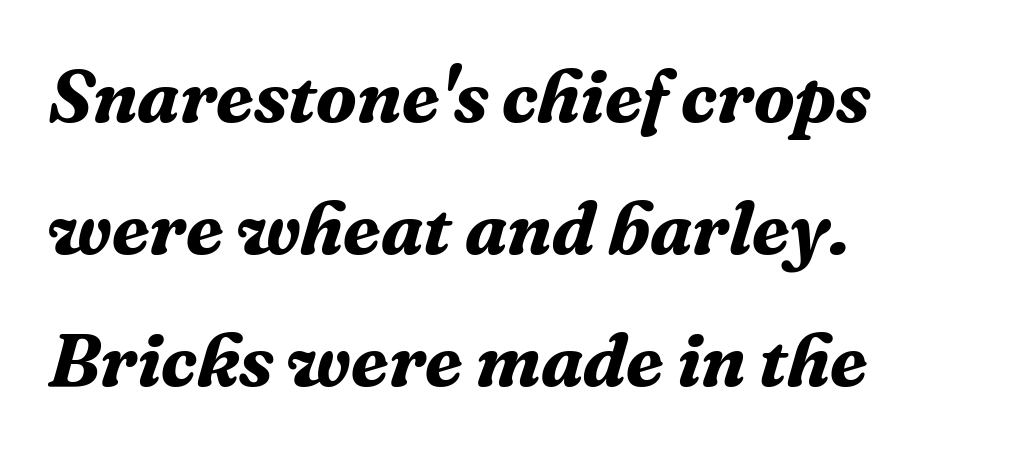
{"serif": "yes", "italic": "yes", "lean": "right", "slant_degrees": 16, "bold": "yes", "weight": "bold", "width": "normal", "stroke_contrast": "medium", "x_height": "medium", "monospaced": "no", "underline": "no", "align": "left", "line_spacing_ratio": 1.76, "letter_spacing": "normal", "letter_spacing_em": 0.0, "glyph_px": 75}
